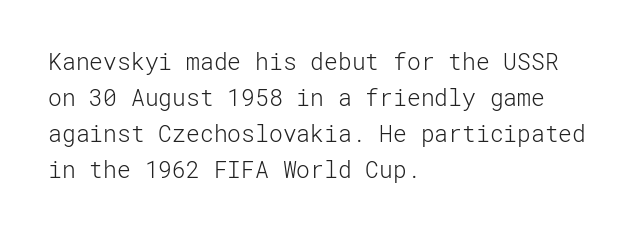
{"italic": "no", "bold": "no", "underline": "no", "align": "left", "line_spacing": "normal", "line_spacing_ratio": 1.56, "letter_spacing": "normal", "letter_spacing_em": 0.0, "glyph_px": 23}
